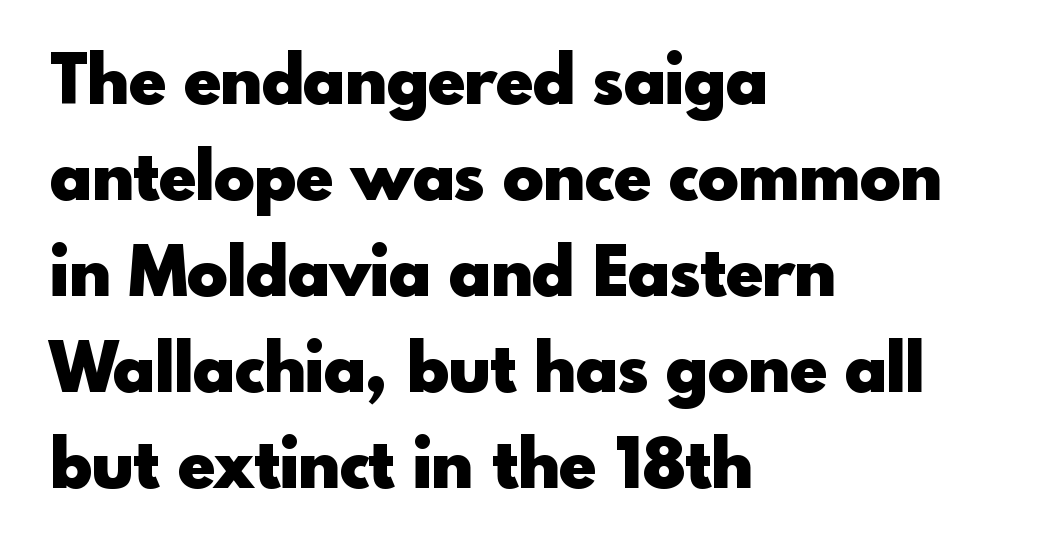
Q: Is the text bold? A: Yes.
Q: Is the text italic (slanted)? A: No, it is upright.
Q: Is the typeface a serif or a sans-serif typeface? A: Sans-serif.
Q: Is the text underlined? A: No.
Q: How is the paragraph aligned? A: Left-aligned.
Q: Is the spacing between letters normal or unusually wide? A: Normal.
Q: Is the spacing between lines tight, normal or loose? A: Normal.
Q: Width (condensed, normal, or wide)? A: Normal.
Q: x-height? A: Small.
Q: Monospaced? A: No.
